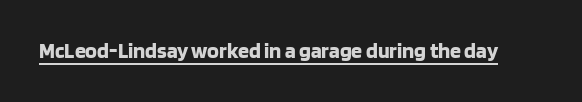
{"italic": "no", "bold": "yes", "underline": "yes", "letter_spacing": "normal", "letter_spacing_em": 0.0, "glyph_px": 22}
